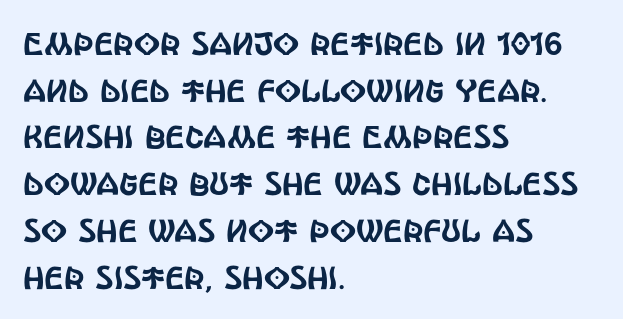
{"serif": "no", "italic": "no", "width": "condensed", "x_height": "large", "monospaced": "no", "underline": "no", "align": "left", "line_spacing": "normal", "line_spacing_ratio": 1.46, "letter_spacing": "normal", "letter_spacing_em": 0.0, "glyph_px": 32}
